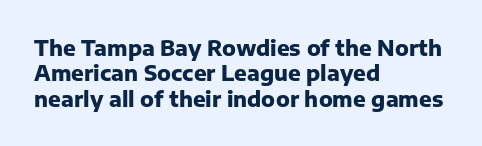
Q: Is the text bold? A: Yes.
Q: Is the text italic (slanted)? A: No, it is upright.
Q: Is the text underlined? A: No.
Q: How is the paragraph aligned? A: Left-aligned.
Q: Is the spacing between letters normal or unusually wide? A: Normal.
